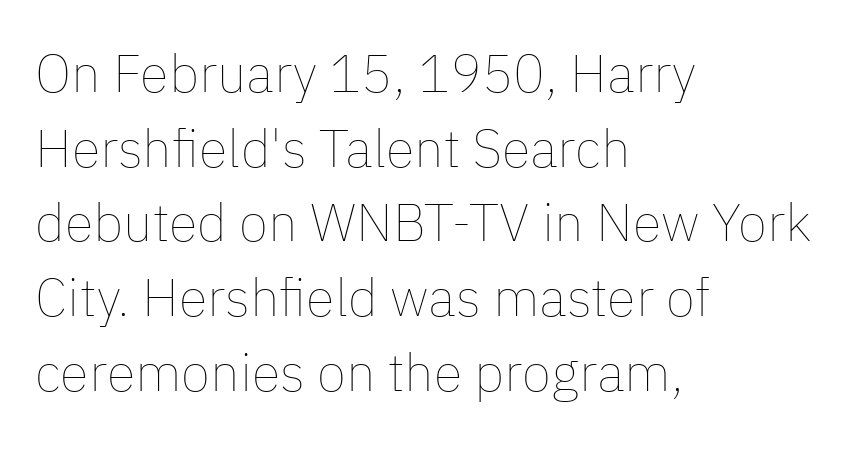
Q: Is the text bold? A: No.
Q: Is the text italic (slanted)? A: No, it is upright.
Q: Is the text underlined? A: No.
Q: How is the paragraph aligned? A: Left-aligned.
Q: Is the spacing between letters normal or unusually wide? A: Normal.
Q: Is the spacing between lines tight, normal or loose? A: Normal.
Q: Width (condensed, normal, or wide)? A: Normal.
Q: Stroke contrast? A: Low.
Q: x-height? A: Medium.
Q: Monospaced? A: No.
